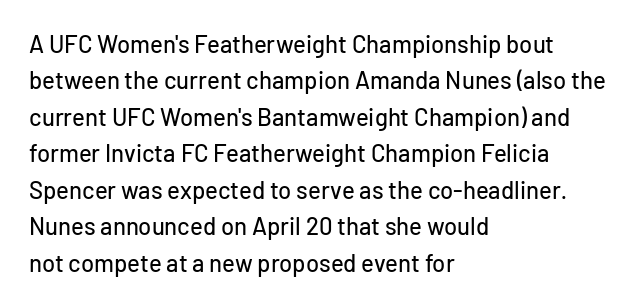
A normal amount of white space separates one row of letters from the next. Is there any slant? The stems are plumb. Nobody touched the tracking dial on this one. Quick note: underline off.
